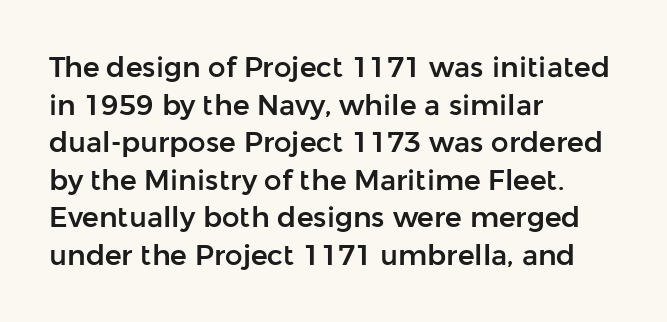
Is there much room between lines? A standard amount, neither cramped nor airy. The face used here is a sans, in the tradition of grotesques and geometrics. This sample uses plain, unmodified letter spacing. You can tell it's not italic because the verticals are truly vertical.
